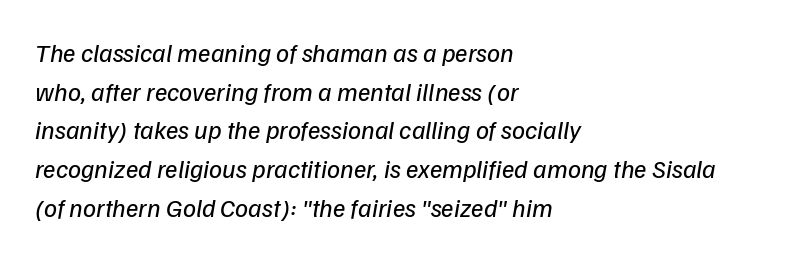
{"italic": "yes", "lean": "right", "slant_degrees": 9, "bold": "no", "underline": "no", "align": "left", "line_spacing": "normal", "line_spacing_ratio": 1.49, "letter_spacing": "normal", "letter_spacing_em": 0.0, "glyph_px": 26}
